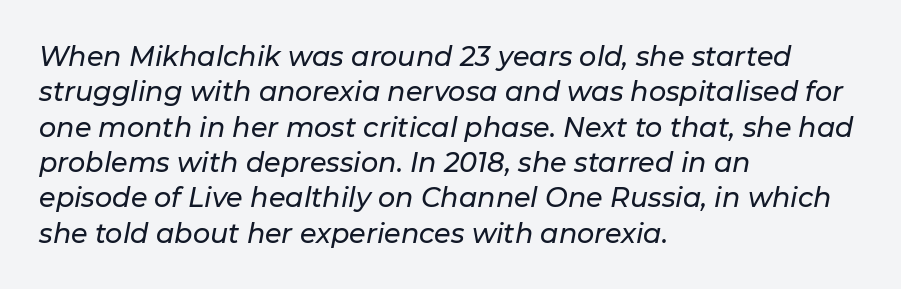
All the whitespace from short lines collects on the right. This block has exactly the height ordinary leading produces. The space beneath each line is pristine and unruled. Each word holds together tightly as a unit, with standard inter-letter gaps. Italic: yes, the glyphs are oblique.
